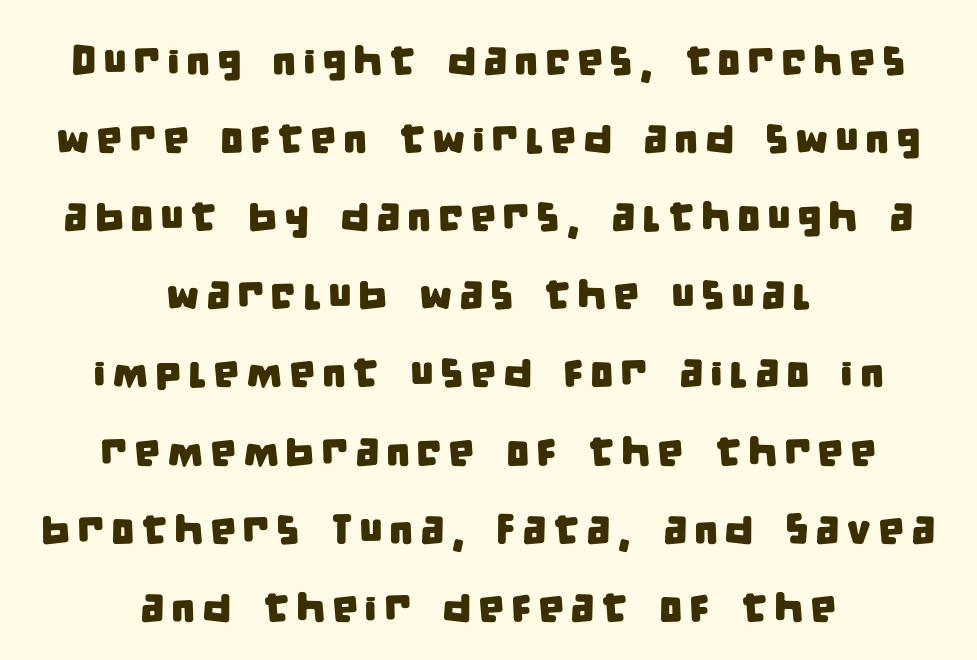
Letters rest on an invisible, unmarked baseline. These lines are composed in type without serifs. The compositor balanced each line on the midline. Looks like regular typesetting: each glyph gets only the width it needs.
